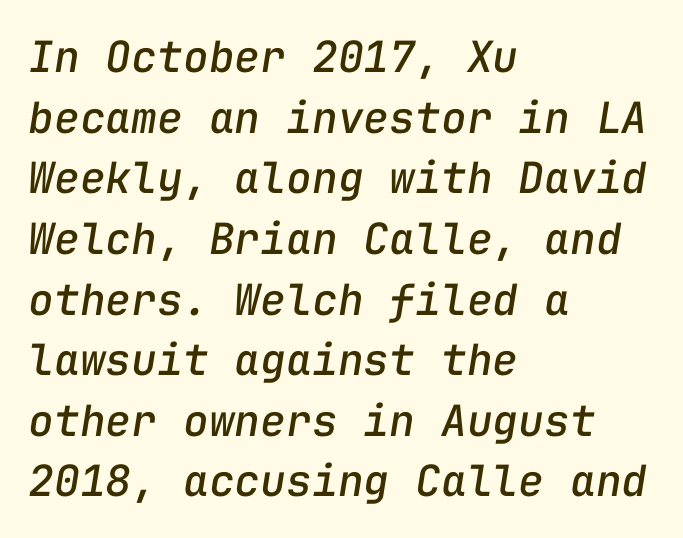
Monospaced: the letters line up in strict vertical columns. The strip under each line holds only bare page. The letters are slanted; this is an italic face. The lines in this sample share a left origin and differ only in where they stop. Observe the ordinary spacing: letters are neighbours, not strangers.
